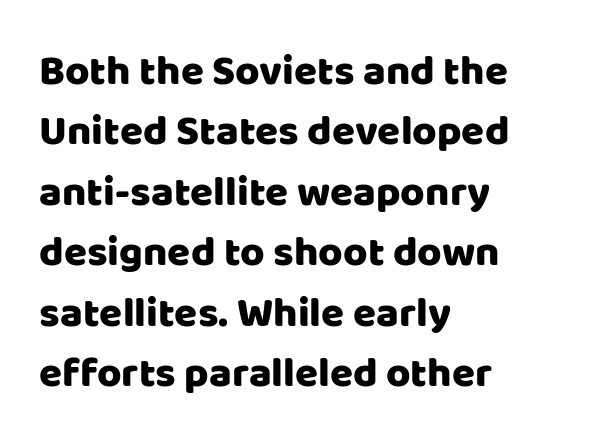
Q: Is the text italic (slanted)? A: No, it is upright.
Q: Is the typeface a serif or a sans-serif typeface? A: Sans-serif.
Q: Is the text underlined? A: No.
Q: How is the paragraph aligned? A: Left-aligned.
Q: Is the spacing between letters normal or unusually wide? A: Normal.
Q: Is the spacing between lines tight, normal or loose? A: Normal.
Q: Width (condensed, normal, or wide)? A: Normal.
Q: Stroke contrast? A: Low.
Q: x-height? A: Large.
Q: Monospaced? A: No.
